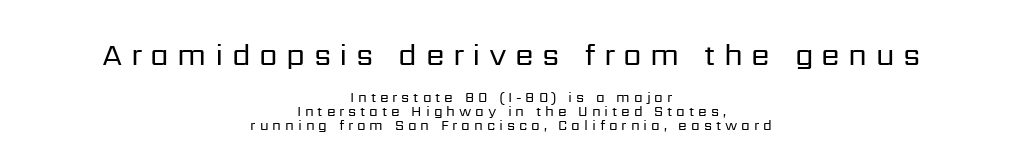
{"serif": "no", "italic": "no", "bold": "no", "weight": "regular", "width": "normal", "stroke_contrast": "low", "x_height": "medium", "monospaced": "no", "underline": "no", "align": "center", "line_spacing": "tight", "line_spacing_ratio": 1.0, "letter_spacing": "wide", "letter_spacing_em": 0.28, "larger_block": "first", "size_ratio": 2.14, "glyph_px": 30}
